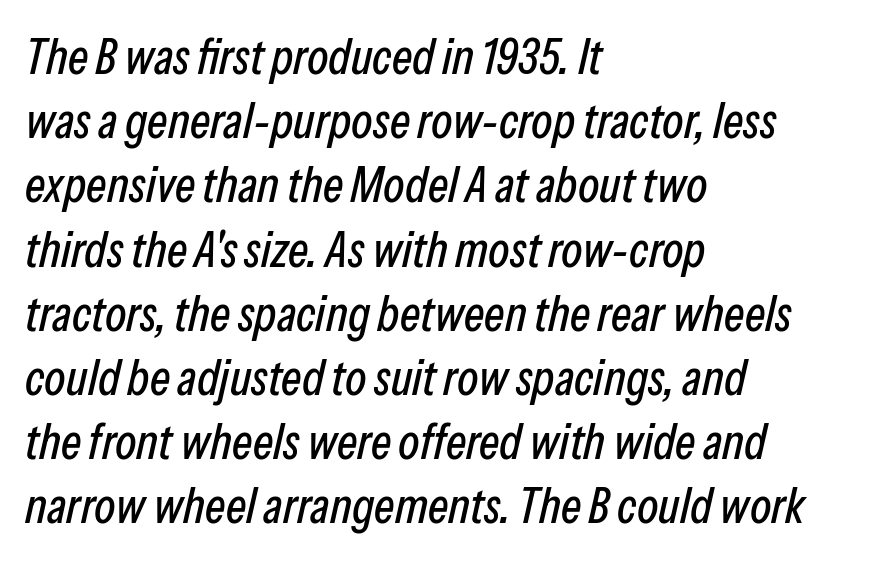
The letters are slanted; this is an italic face. Compared with typical paragraphs, the rows here are spaced about the same. This rendering features lettering with no underline. Visually the block forms a straight wall on the left and a jagged coastline on the right. Note the varied advance widths — an 'i' is clearly narrower than an 'm'.
